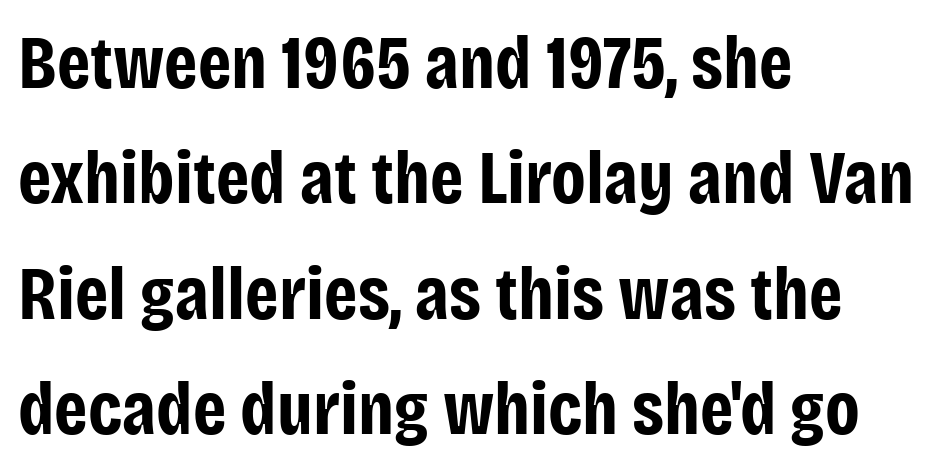
Q: Is the text bold? A: Yes.
Q: Is the text italic (slanted)? A: No, it is upright.
Q: Is the typeface a serif or a sans-serif typeface? A: Sans-serif.
Q: Is the text underlined? A: No.
Q: How is the paragraph aligned? A: Left-aligned.
Q: Is the spacing between letters normal or unusually wide? A: Normal.
Q: Is the spacing between lines tight, normal or loose? A: Normal.
Q: Width (condensed, normal, or wide)? A: Condensed.
Q: Stroke contrast? A: Low.
Q: x-height? A: Large.
Q: Monospaced? A: No.
